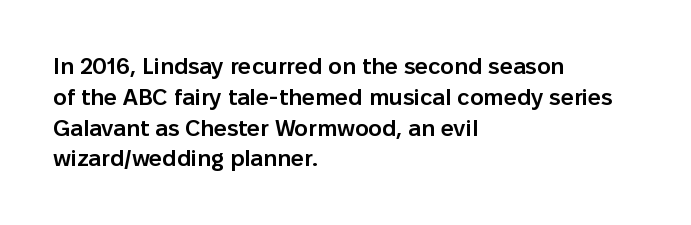
The image shows 23 px text type, upright; set left-aligned, normal line spacing (1.34x), normal letter spacing, not underlined.
